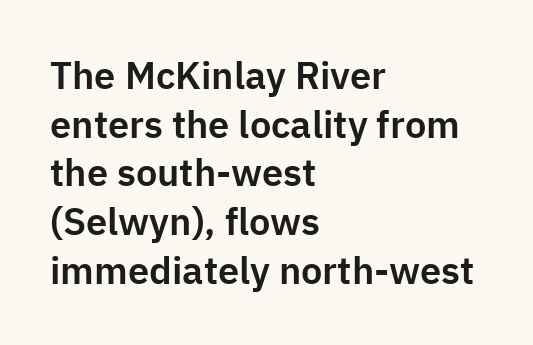
Q: Is the text italic (slanted)? A: No, it is upright.
Q: Is the typeface a serif or a sans-serif typeface? A: Sans-serif.
Q: Is the text underlined? A: No.
Q: How is the paragraph aligned? A: Left-aligned.
Q: Is the spacing between letters normal or unusually wide? A: Normal.
Q: Is the spacing between lines tight, normal or loose? A: Normal.
Q: Width (condensed, normal, or wide)? A: Normal.
Q: Stroke contrast? A: Low.
Q: x-height? A: Medium.
Q: Monospaced? A: No.
